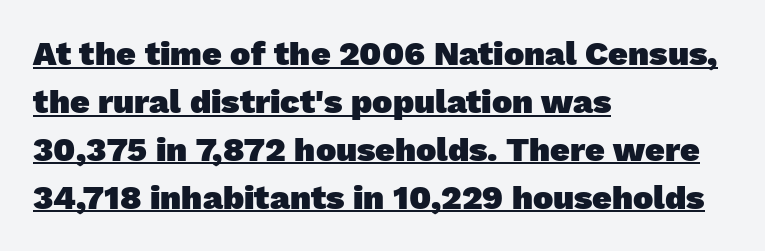
The image shows 34 px heavy sans-serif type; set left-aligned, normal line spacing (1.41x), normal letter spacing, underlined; low stroke contrast and a medium x-height.
